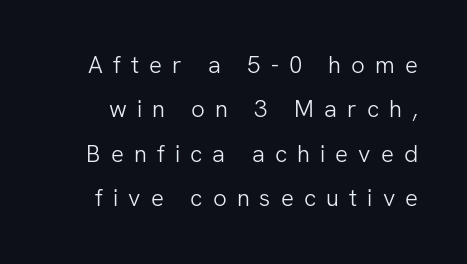
The image shows 24 px text type, upright; set line spacing 1.85x, unusually wide letter spacing (+0.42 em), not underlined.
